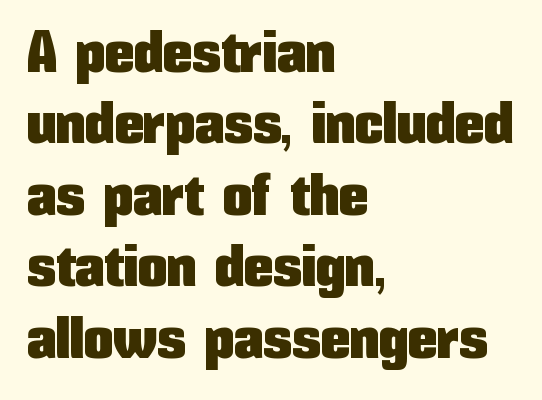
{"serif": "no", "italic": "no", "width": "condensed", "stroke_contrast": "low", "x_height": "medium", "monospaced": "no", "underline": "no", "align": "left", "line_spacing_ratio": 1.21, "letter_spacing": "normal", "letter_spacing_em": 0.0, "glyph_px": 59}
